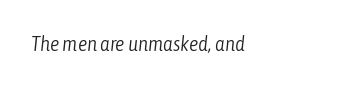
The image shows 21 px text type, italic (leaning right); set normal letter spacing, not underlined.
